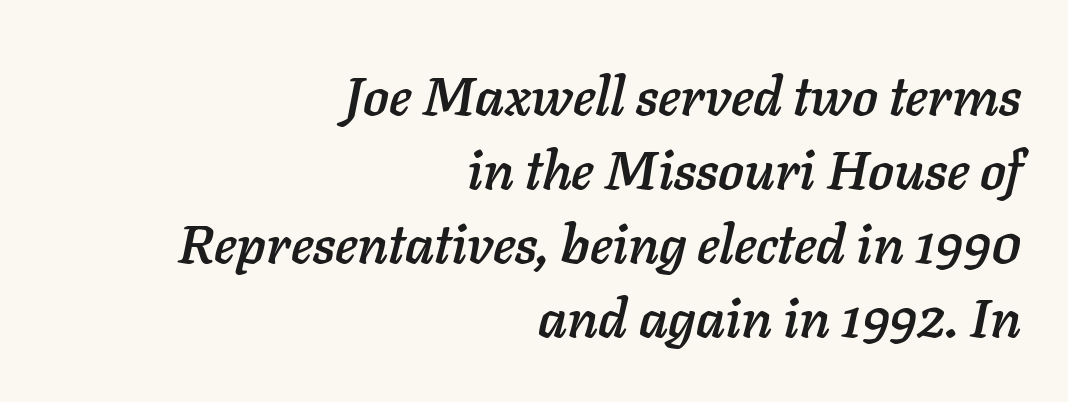
The image shows 54 px text type, italic (leaning right); set right-aligned, normal line spacing (1.37x), normal letter spacing, not underlined; low stroke contrast and a medium x-height.
